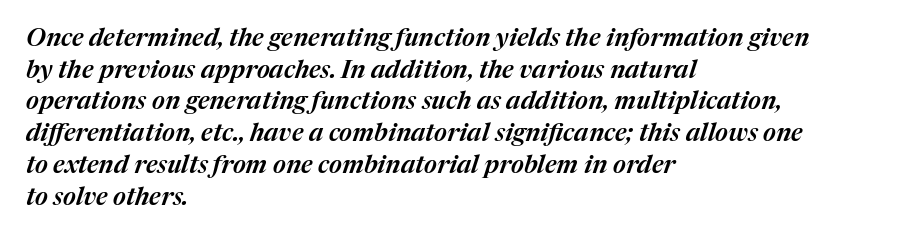
How would I describe the line gaps? Plain and ordinary. The paragraph has a hard left edge and a soft right edge. The letterforms sit shoulder to shoulder at normal distance. Only glyphs here, with clear space below each row.
